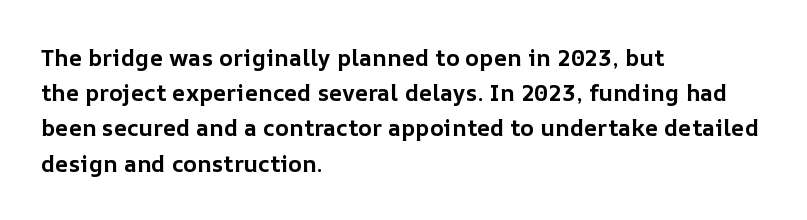
Q: Is the text bold? A: Yes.
Q: Is the text italic (slanted)? A: No, it is upright.
Q: Is the text underlined? A: No.
Q: How is the paragraph aligned? A: Left-aligned.
Q: Is the spacing between letters normal or unusually wide? A: Normal.
Q: Is the spacing between lines tight, normal or loose? A: Normal.
